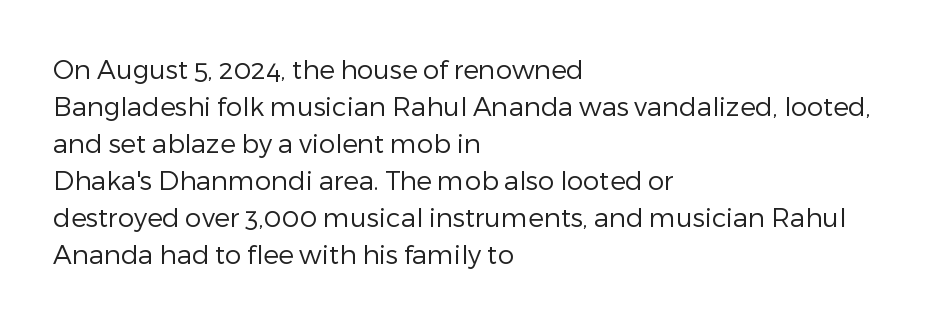
{"italic": "no", "bold": "no", "underline": "no", "align": "left", "line_spacing": "normal", "line_spacing_ratio": 1.42, "letter_spacing": "normal", "letter_spacing_em": 0.0, "glyph_px": 26}
